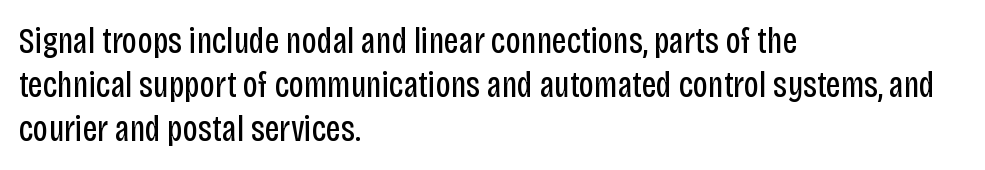
Here the designer chose a conventional face with non-uniform glyph widths. Serifs: no, the terminals of the letterforms are clean. Characters follow at the spacing the type designer built in. All the whitespace from short lines collects on the right. Weight: in the light-to-regular range.
